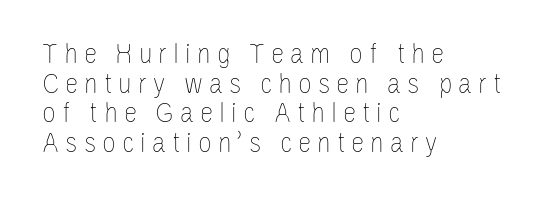
Summary of vertical rhythm: compact, with narrow interline spacing. A light-to-regular cut is what we see here. The typesetter chose a ragged-right arrangement here. Compared with typical body copy, the letter spacing here is much looser. Type without underlining.
